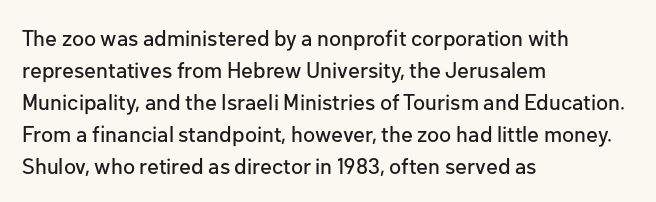
Left-aligned paragraph, ragged on the right. Rendered with straight, roman letterforms. Successive baselines arrive at the customary interval. Descenders are the only things crossing below the line. Is the letter spacing exaggerated? No — it looks like the ordinary default.
